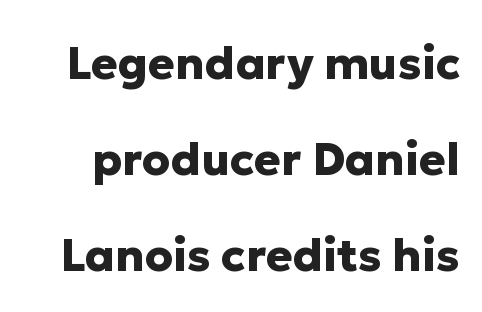
This rendering features lettering with no underline. The letters stand straight up with perfectly vertical stems. There is no visible air inserted between adjacent glyphs. Here the designer chose a conventional face with non-uniform glyph widths.
